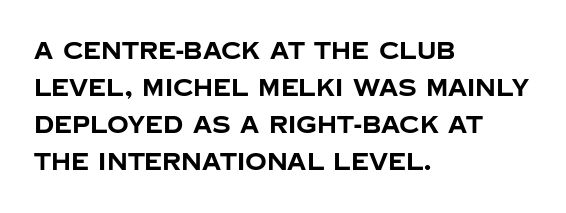
Q: Is the text bold? A: Yes.
Q: Is the text italic (slanted)? A: No, it is upright.
Q: Is the text underlined? A: No.
Q: How is the paragraph aligned? A: Left-aligned.
Q: Is the spacing between letters normal or unusually wide? A: Normal.
Q: Is the spacing between lines tight, normal or loose? A: Normal.
